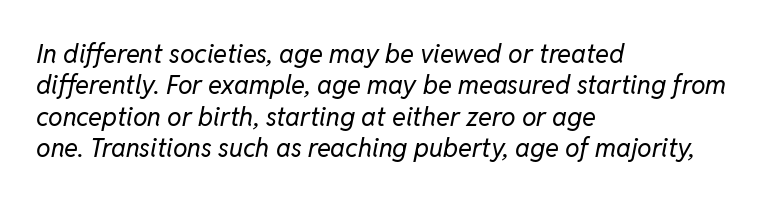
{"italic": "yes", "lean": "right", "slant_degrees": 11, "bold": "no", "underline": "no", "align": "left", "line_spacing_ratio": 1.21, "letter_spacing": "normal", "letter_spacing_em": 0.0, "glyph_px": 26}
